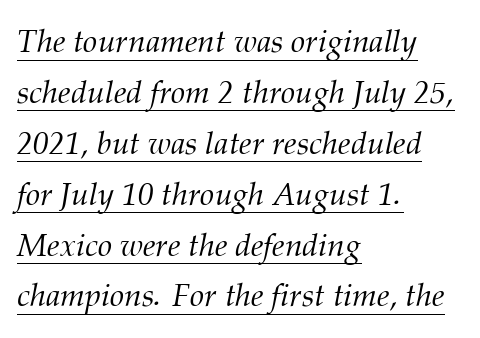
Alignment: flush left. What's the leading like? Ordinary, nothing unusual. The font's italic variant was chosen for this text. No heavy texture on the line: the type isn't bold.
